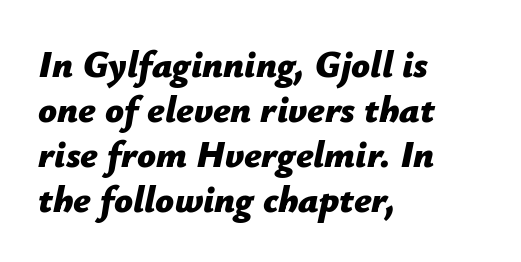
Q: Is the text bold? A: Yes.
Q: Is the text italic (slanted)? A: Yes, it leans right by about 12 degrees.
Q: Is the text underlined? A: No.
Q: How is the paragraph aligned? A: Left-aligned.
Q: Is the spacing between letters normal or unusually wide? A: Normal.
Q: Width (condensed, normal, or wide)? A: Normal.
Q: Stroke contrast? A: Low.
Q: x-height? A: Medium.
Q: Monospaced? A: No.
